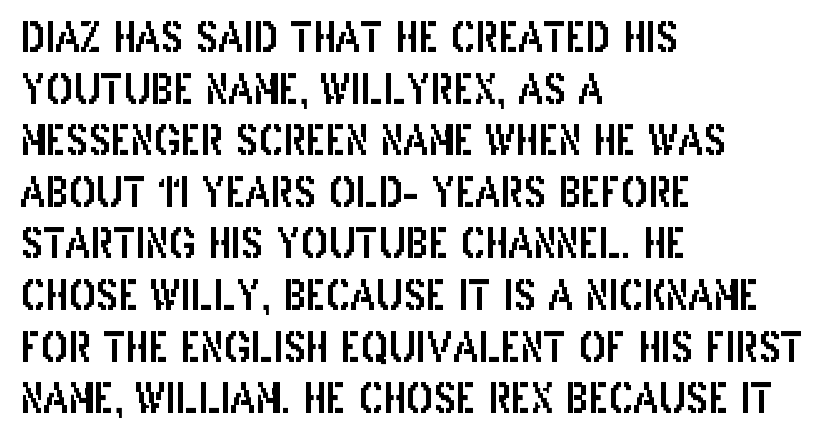
{"serif": "no", "italic": "no", "width": "condensed", "stroke_contrast": "low", "x_height": "large", "monospaced": "no", "underline": "no", "align": "left", "line_spacing": "normal", "line_spacing_ratio": 1.29, "letter_spacing": "normal", "letter_spacing_em": 0.0, "glyph_px": 40}
